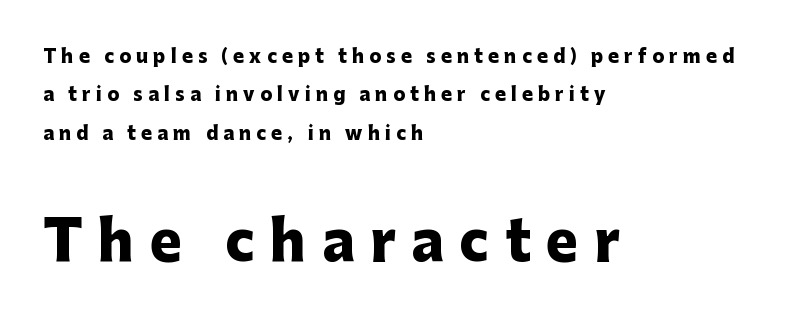
{"serif": "no", "italic": "no", "bold": "yes", "weight": "heavy", "width": "normal", "stroke_contrast": "low", "x_height": "medium", "monospaced": "no", "underline": "no", "align": "left", "line_spacing": "loose", "line_spacing_ratio": 2.13, "letter_spacing": "wide", "letter_spacing_em": 0.29, "larger_block": "second", "size_ratio": 3.0, "glyph_px": 54}
